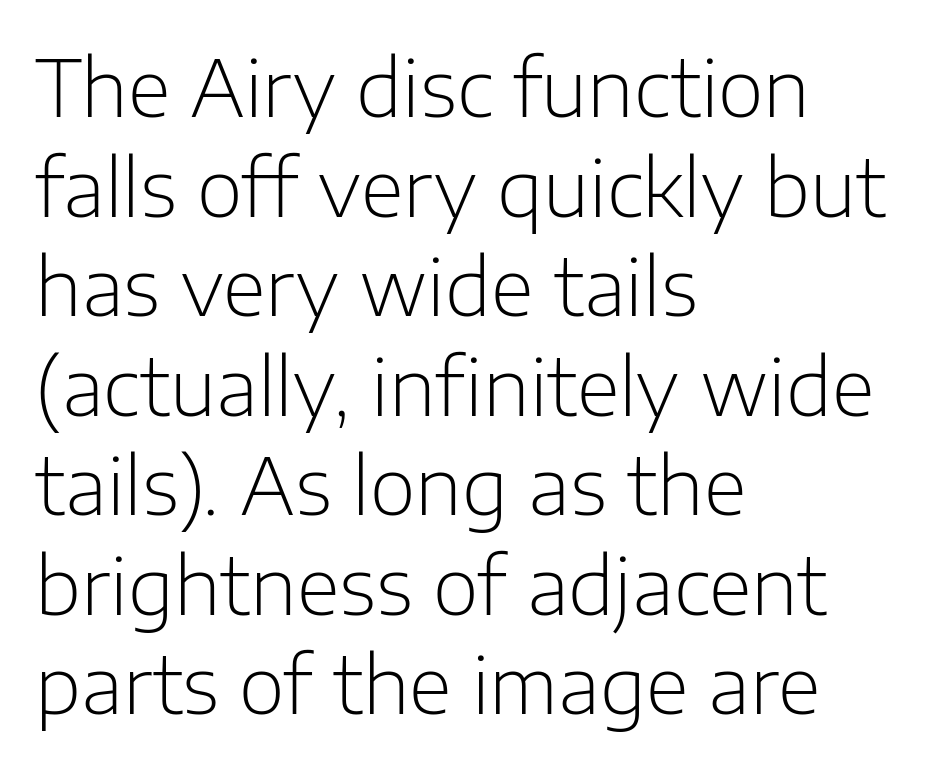
{"serif": "no", "italic": "no", "bold": "no", "weight": "light", "width": "normal", "stroke_contrast": "low", "x_height": "medium", "monospaced": "no", "underline": "no", "align": "left", "line_spacing": "normal", "line_spacing_ratio": 1.26, "letter_spacing": "normal", "letter_spacing_em": 0.0, "glyph_px": 79}
